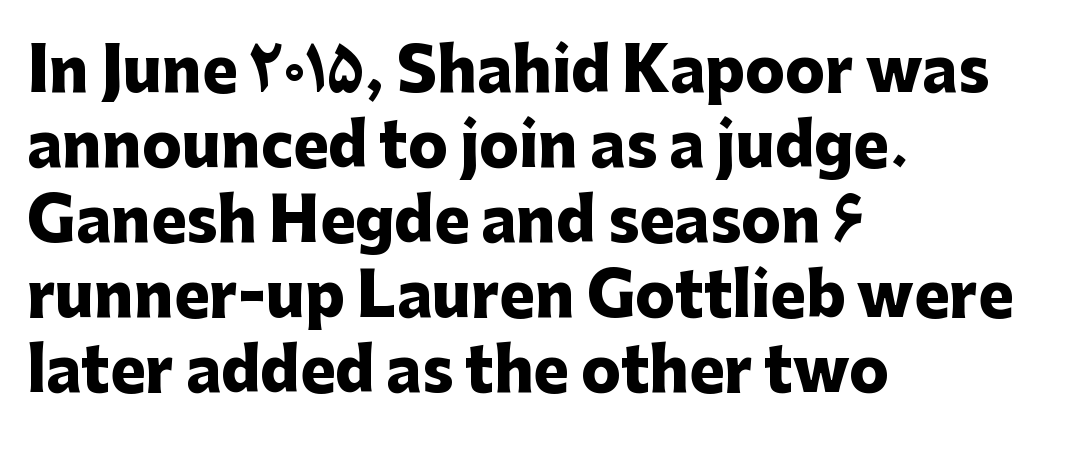
{"serif": "no", "italic": "no", "bold": "yes", "weight": "heavy", "width": "normal", "stroke_contrast": "low", "x_height": "medium", "monospaced": "no", "underline": "no", "align": "left", "line_spacing": "normal", "line_spacing_ratio": 1.27, "letter_spacing": "normal", "letter_spacing_em": 0.0, "glyph_px": 59}
